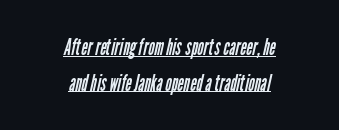
Somebody hit Ctrl+U on this one — the words are underlined. The typesetting does not lean heavy: it is not bold. Layout note: lines centered. Nobody touched the tracking dial on this one. One glance says typical: line gaps are just what's usual.
